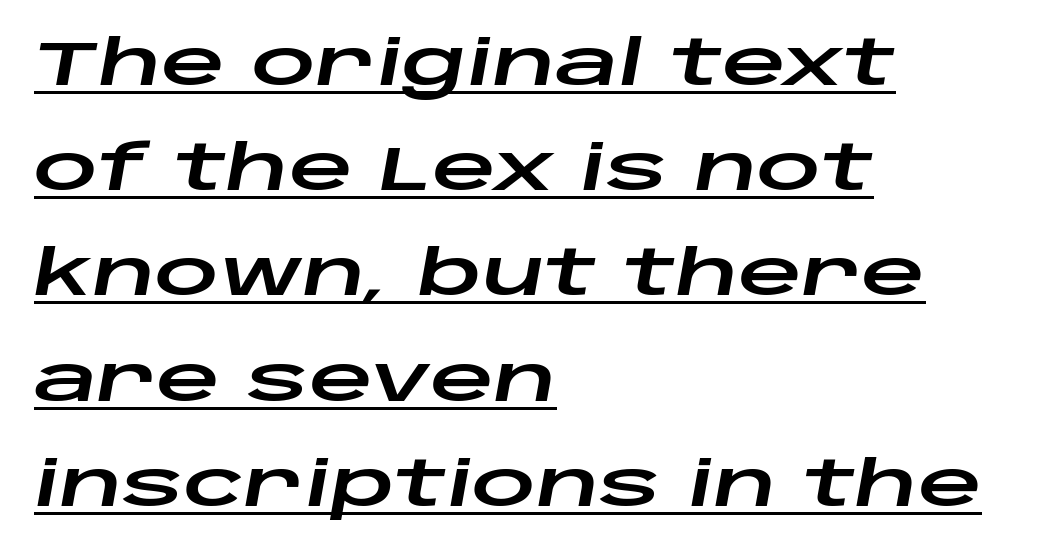
The image shows 63 px wide type, italic (leaning right); set left-aligned, normal line spacing (1.67x), normal letter spacing, underlined; low stroke contrast and a large x-height.
